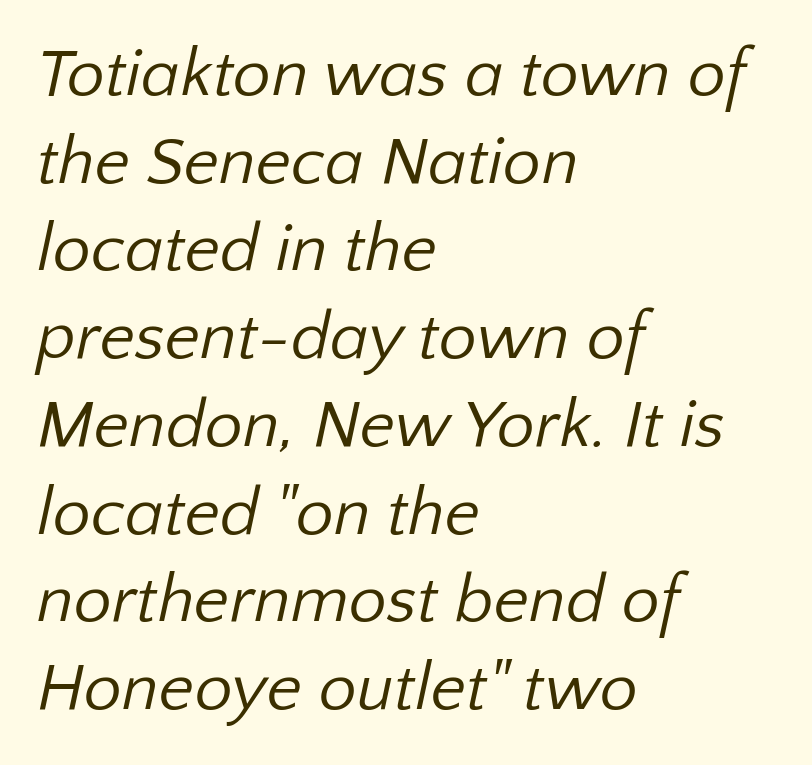
{"serif": "no", "bold": "no", "weight": "regular", "width": "normal", "stroke_contrast": "low", "x_height": "medium", "monospaced": "no", "underline": "no", "align": "left", "line_spacing": "normal", "line_spacing_ratio": 1.29, "letter_spacing": "normal", "letter_spacing_em": 0.0, "glyph_px": 68}
